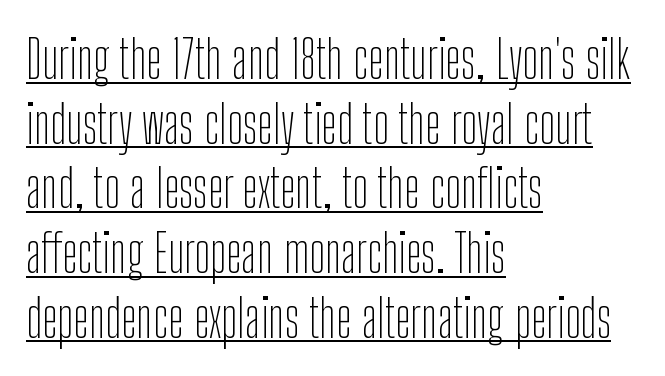
Q: Is the text bold? A: No.
Q: Is the text italic (slanted)? A: No, it is upright.
Q: Is the typeface a serif or a sans-serif typeface? A: Sans-serif.
Q: Is the text underlined? A: Yes.
Q: How is the paragraph aligned? A: Left-aligned.
Q: Is the spacing between letters normal or unusually wide? A: Normal.
Q: Width (condensed, normal, or wide)? A: Condensed.
Q: Stroke contrast? A: Low.
Q: x-height? A: Medium.
Q: Monospaced? A: No.
